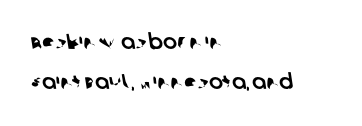
Q: Is the text underlined? A: No.
Q: How is the paragraph aligned? A: Left-aligned.
Q: Is the spacing between letters normal or unusually wide? A: Normal.
Q: Is the spacing between lines tight, normal or loose? A: Loose.
